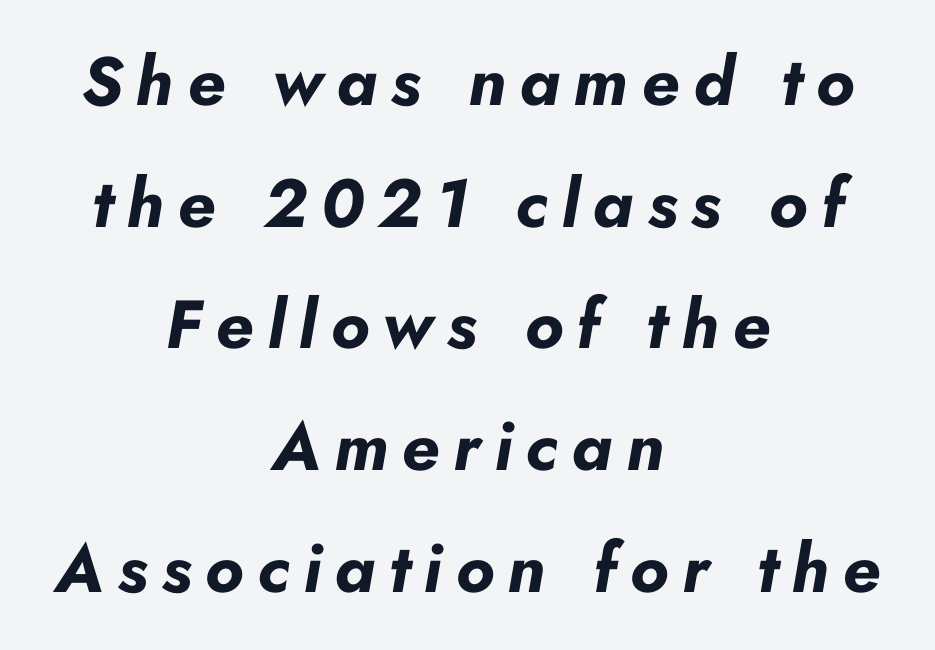
{"italic": "yes", "lean": "right", "slant_degrees": 10, "bold": "yes", "weight": "bold", "width": "normal", "stroke_contrast": "low", "x_height": "small", "monospaced": "no", "underline": "no", "align": "center", "line_spacing_ratio": 1.79, "letter_spacing": "wide", "letter_spacing_em": 0.2, "glyph_px": 68}
